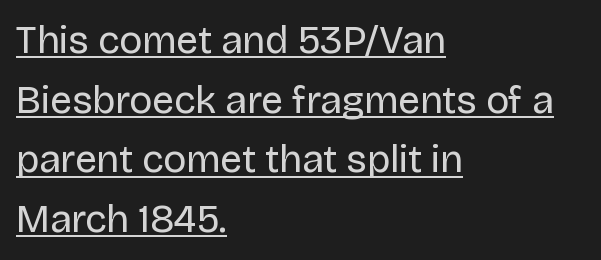
Q: Is the text bold? A: No.
Q: Is the text italic (slanted)? A: No, it is upright.
Q: Is the typeface a serif or a sans-serif typeface? A: Sans-serif.
Q: Is the text underlined? A: Yes.
Q: How is the paragraph aligned? A: Left-aligned.
Q: Is the spacing between letters normal or unusually wide? A: Normal.
Q: Is the spacing between lines tight, normal or loose? A: Normal.
Q: Width (condensed, normal, or wide)? A: Normal.
Q: Stroke contrast? A: Low.
Q: x-height? A: Large.
Q: Monospaced? A: No.
